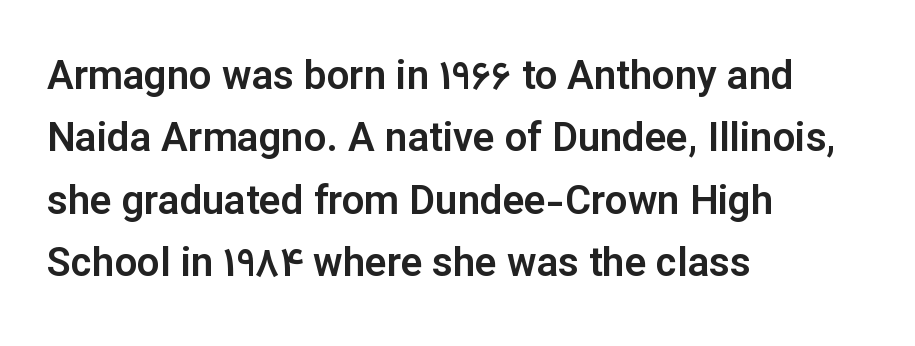
The image shows 40 px sans-serif type, upright; set left-aligned, normal line spacing (1.56x), normal letter spacing, not underlined; low stroke contrast and a medium x-height.
